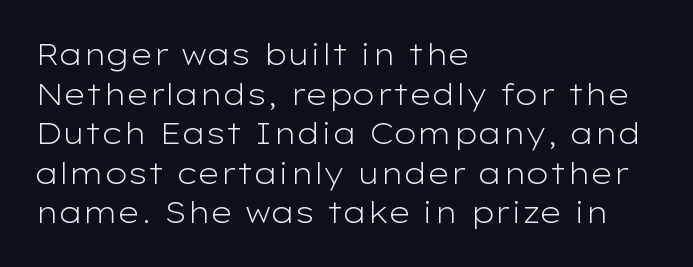
The image shows 30 px light, wide sans-serif type, upright; set left-aligned, normal line spacing (1.32x), normal letter spacing, not underlined; low stroke contrast and a medium x-height.
